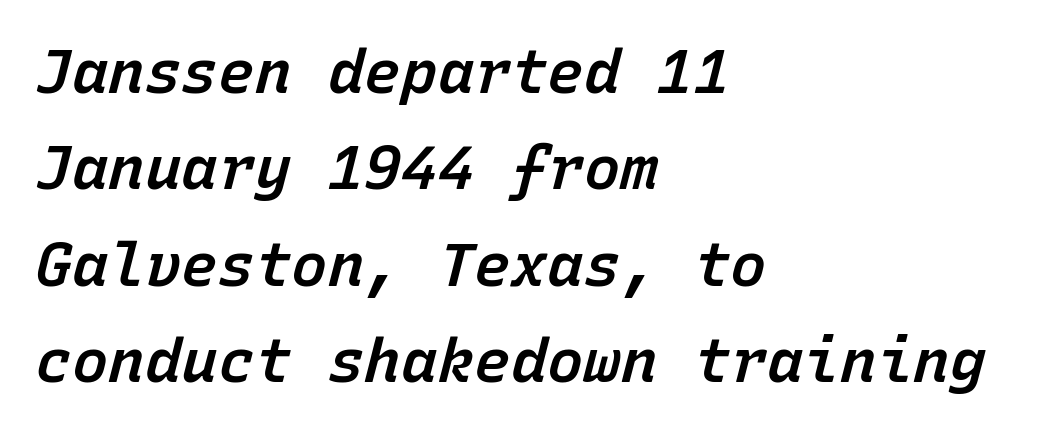
Q: Is the text bold? A: Semi-bold.
Q: Is the text italic (slanted)? A: Yes, it leans right by about 15 degrees.
Q: Is the text underlined? A: No.
Q: How is the paragraph aligned? A: Left-aligned.
Q: Is the spacing between letters normal or unusually wide? A: Normal.
Q: Is the spacing between lines tight, normal or loose? A: Normal.
Q: Width (condensed, normal, or wide)? A: Normal.
Q: Stroke contrast? A: Low.
Q: x-height? A: Medium.
Q: Monospaced? A: Yes.
